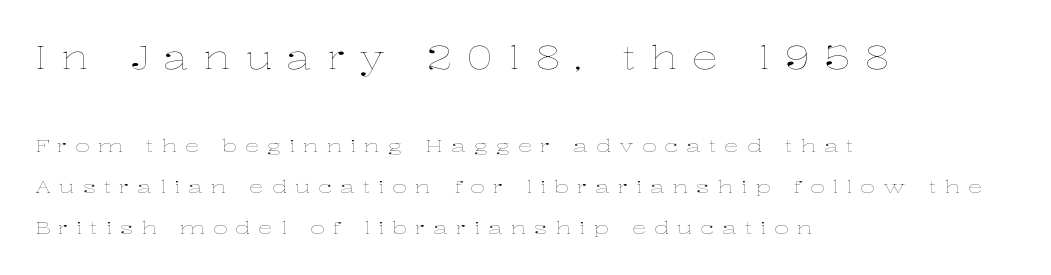
Q: Is the text bold? A: No.
Q: Is the text italic (slanted)? A: No, it is upright.
Q: Is the text underlined? A: No.
Q: How is the paragraph aligned? A: Left-aligned.
Q: Is the spacing between letters normal or unusually wide? A: Unusually wide.
Q: Is the spacing between lines tight, normal or loose? A: Loose.
Q: Which block of text is set in a larger size, the first (top) or the second (bottom)? A: The first (top) one.
Q: Width (condensed, normal, or wide)? A: Wide.
Q: Stroke contrast? A: Low.
Q: x-height? A: Medium.
Q: Monospaced? A: No.
